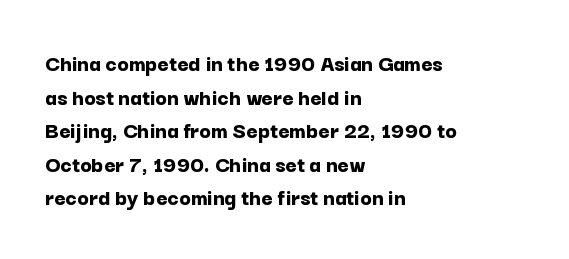
Q: Is the text bold? A: Yes.
Q: Is the text italic (slanted)? A: No, it is upright.
Q: Is the text underlined? A: No.
Q: How is the paragraph aligned? A: Left-aligned.
Q: Is the spacing between letters normal or unusually wide? A: Normal.
Q: Is the spacing between lines tight, normal or loose? A: Normal.
